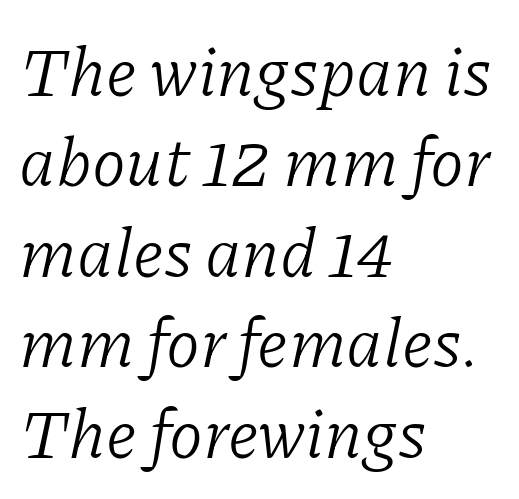
{"serif": "yes", "italic": "yes", "lean": "right", "slant_degrees": 11, "bold": "no", "weight": "light", "width": "normal", "stroke_contrast": "low", "x_height": "medium", "monospaced": "no", "underline": "no", "align": "left", "line_spacing": "normal", "line_spacing_ratio": 1.31, "letter_spacing": "normal", "letter_spacing_em": 0.0, "glyph_px": 69}
